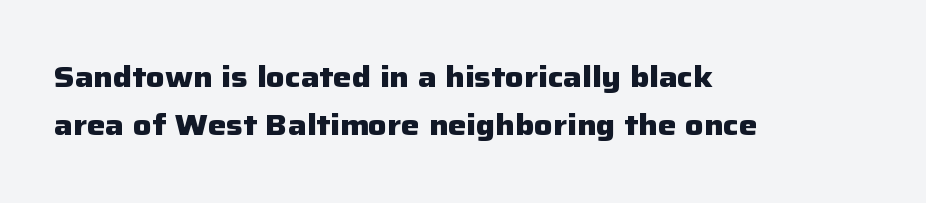
Tracking here is standard; glyphs follow each other at the usual distance. The compositor pushed each line to the left boundary. Think of a printed novel: that variable character pitch is what you see here. Horizontal bands of white between lines are of average thickness. A typesetter would mark this as roman, not italic. The sample has been set heavy, in full bold.
